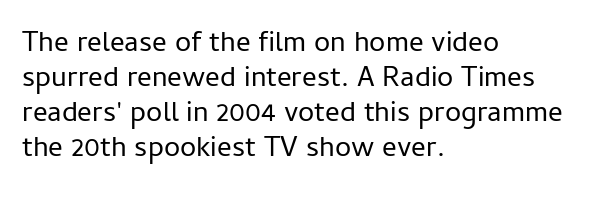
{"serif": "no", "italic": "no", "bold": "no", "weight": "regular", "width": "normal", "stroke_contrast": "low", "x_height": "medium", "monospaced": "no", "underline": "no", "align": "left", "line_spacing_ratio": 1.21, "letter_spacing": "normal", "letter_spacing_em": 0.0, "glyph_px": 29}
